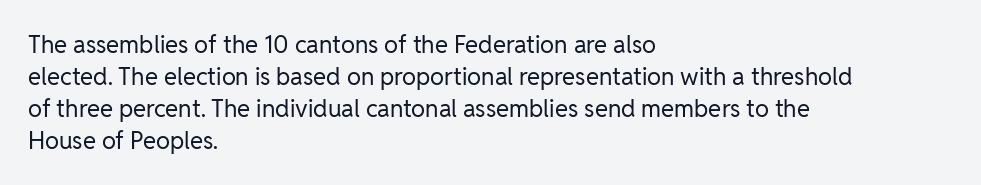
Q: Is the text bold? A: No.
Q: Is the text italic (slanted)? A: No, it is upright.
Q: Is the text underlined? A: No.
Q: How is the paragraph aligned? A: Left-aligned.
Q: Is the spacing between letters normal or unusually wide? A: Normal.
Q: Is the spacing between lines tight, normal or loose? A: Normal.
